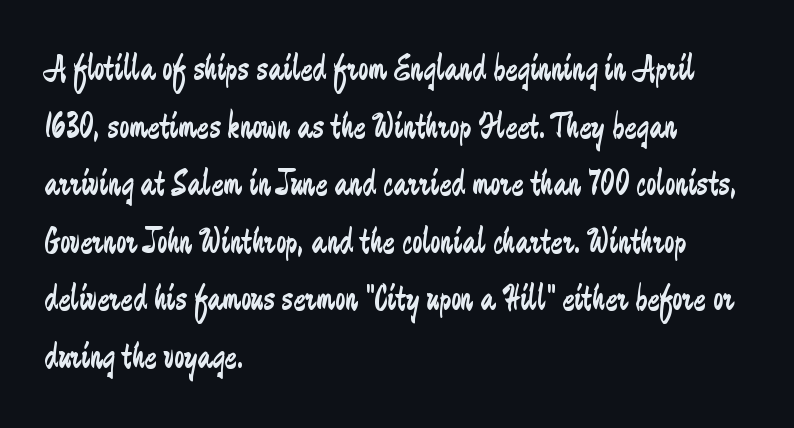
Here the designer chose a conventional face with non-uniform glyph widths. You could call the tracking neutral — neither tight nor loose. Typographically, this falls in the sans-serif category.
